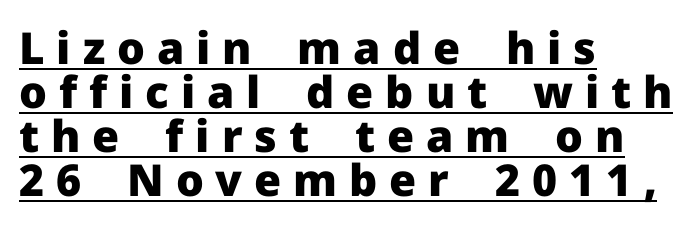
{"serif": "no", "italic": "no", "bold": "yes", "weight": "heavy", "width": "normal", "stroke_contrast": "low", "x_height": "medium", "monospaced": "no", "underline": "yes", "align": "left", "line_spacing": "tight", "line_spacing_ratio": 1.0, "letter_spacing": "wide", "letter_spacing_em": 0.27, "glyph_px": 44}
